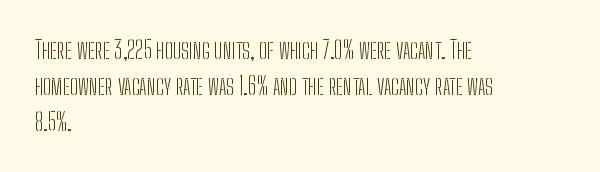
{"italic": "no", "bold": "no", "underline": "no", "align": "left", "line_spacing": "normal", "line_spacing_ratio": 1.5, "letter_spacing": "normal", "letter_spacing_em": 0.0, "glyph_px": 24}
